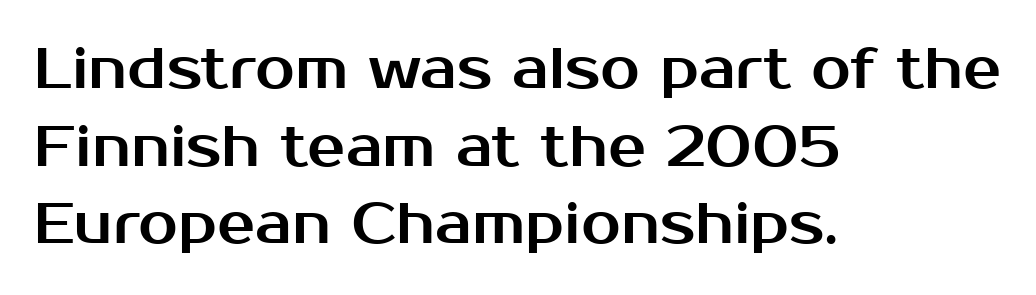
The image shows 57 px sans-serif type, upright; set left-aligned, normal line spacing (1.36x), normal letter spacing, not underlined; medium stroke contrast and a medium x-height.
